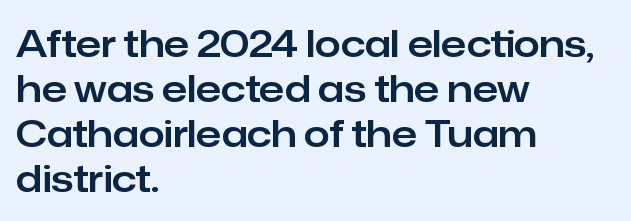
The image shows 37 px sans-serif type, upright; set left-aligned, line spacing 1.22x, normal letter spacing, not underlined; low stroke contrast and a medium x-height.
